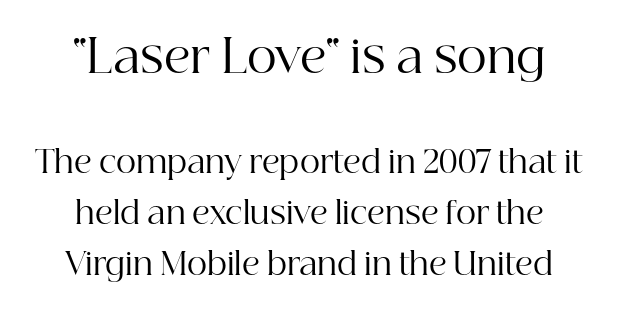
{"serif": "yes", "italic": "no", "bold": "no", "weight": "regular", "width": "normal", "stroke_contrast": "high", "x_height": "medium", "monospaced": "no", "underline": "no", "line_spacing": "normal", "line_spacing_ratio": 1.64, "letter_spacing": "normal", "letter_spacing_em": 0.0, "larger_block": "first", "size_ratio": 1.48, "glyph_px": 46}
